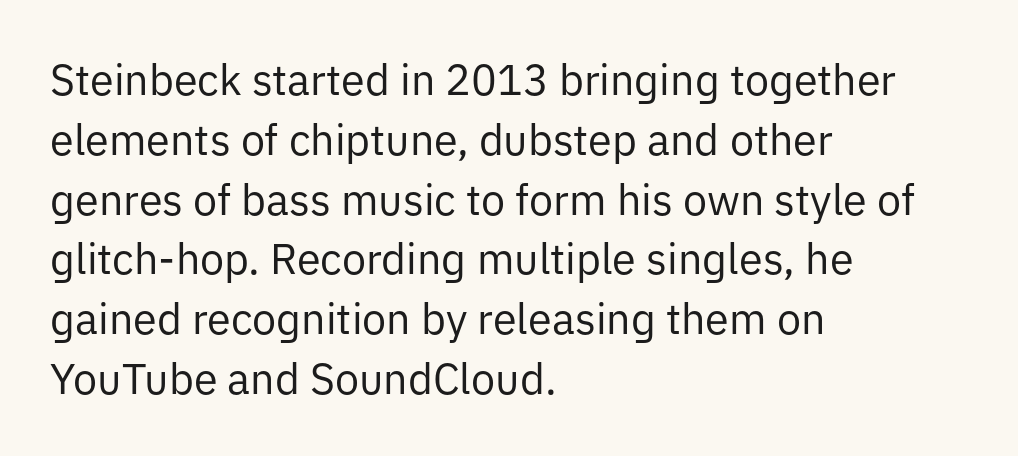
Q: Is the text bold? A: No.
Q: Is the text italic (slanted)? A: No, it is upright.
Q: Is the typeface a serif or a sans-serif typeface? A: Sans-serif.
Q: Is the text underlined? A: No.
Q: How is the paragraph aligned? A: Left-aligned.
Q: Is the spacing between letters normal or unusually wide? A: Normal.
Q: Is the spacing between lines tight, normal or loose? A: Normal.
Q: Width (condensed, normal, or wide)? A: Normal.
Q: Stroke contrast? A: Low.
Q: x-height? A: Medium.
Q: Monospaced? A: No.
